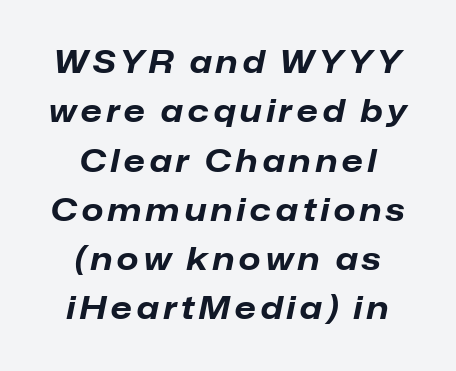
The image shows 31 px bold type, italic (leaning right); set centered, normal line spacing (1.59x), not underlined; low stroke contrast and a medium x-height.
